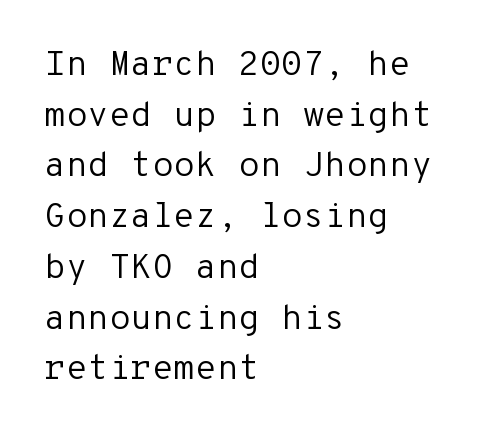
The image shows 35 px regular-weight sans-serif type, upright, monospaced; set left-aligned, normal line spacing (1.45x), normal letter spacing, not underlined; low stroke contrast and a medium x-height.
